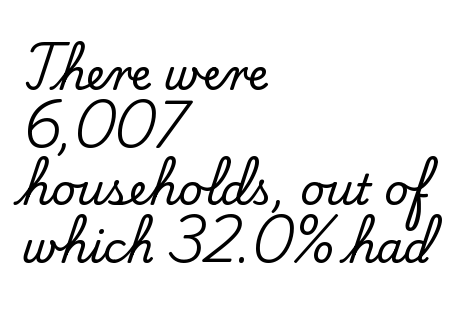
Is this a fixed-width face? No — the glyphs have proportional, varying widths. Descenders hang freely into open space. The rendering uses a moderate line-height, typical for paragraphs. Standard letterfit; no display-style spreading of the glyphs. Small tapered or slab feet sit at the stroke ends, so this counts as serif.
